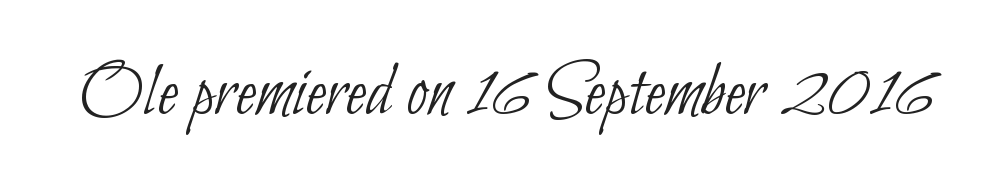
Q: Is the text bold? A: No.
Q: Is the typeface a serif or a sans-serif typeface? A: Sans-serif.
Q: Is the text underlined? A: No.
Q: Is the spacing between letters normal or unusually wide? A: Normal.
Q: Width (condensed, normal, or wide)? A: Condensed.
Q: Stroke contrast? A: Low.
Q: x-height? A: Small.
Q: Monospaced? A: No.
